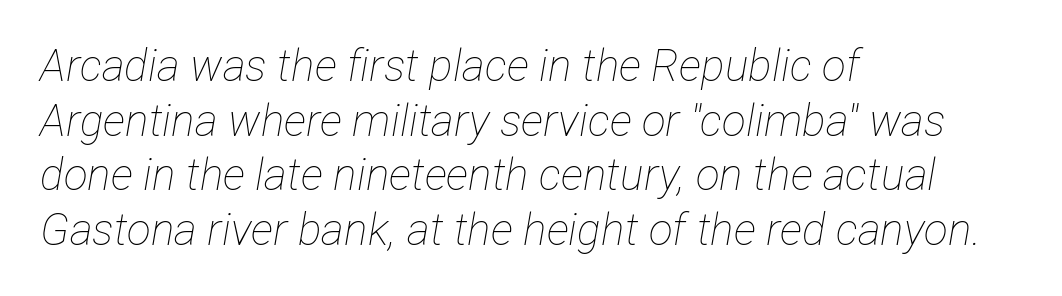
Looking at the ascenders, they clearly lean. Each word holds together tightly as a unit, with standard inter-letter gaps. Each letter keeps its own natural width here, so spacing adapts to shape. Stroke thickness stays within the range of a standard reading face or lighter. Has an underline been added? It has not. A classic flush-left, rag-right setting is used for this passage.
